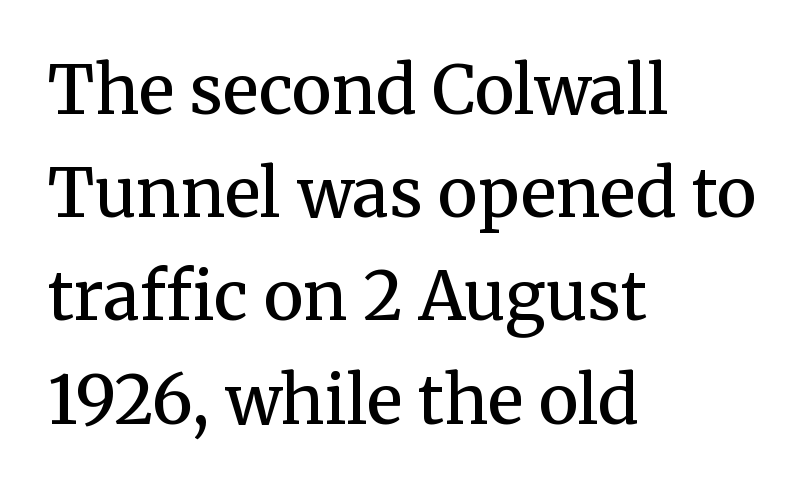
The image shows 67 px semibold serif type, upright; set left-aligned, normal line spacing (1.54x), normal letter spacing, not underlined; medium stroke contrast and a medium x-height.
